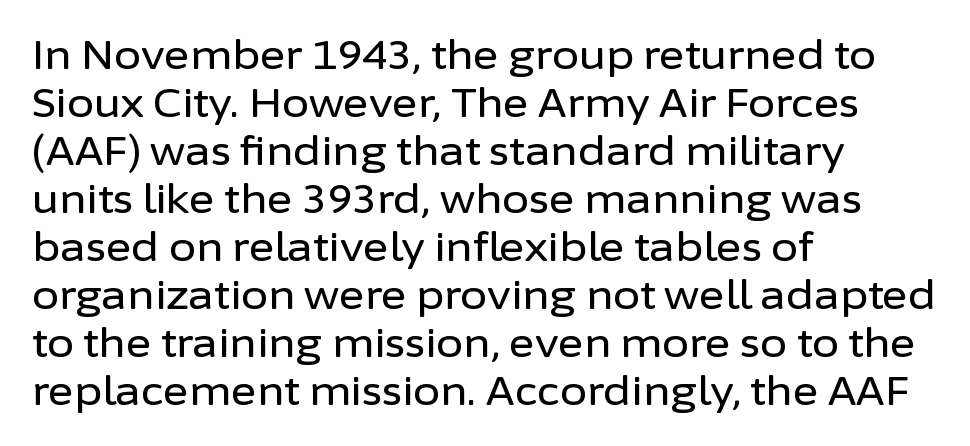
The image shows 39 px sans-serif type, upright; set left-aligned, line spacing 1.23x, normal letter spacing, not underlined; low stroke contrast and a medium x-height.
